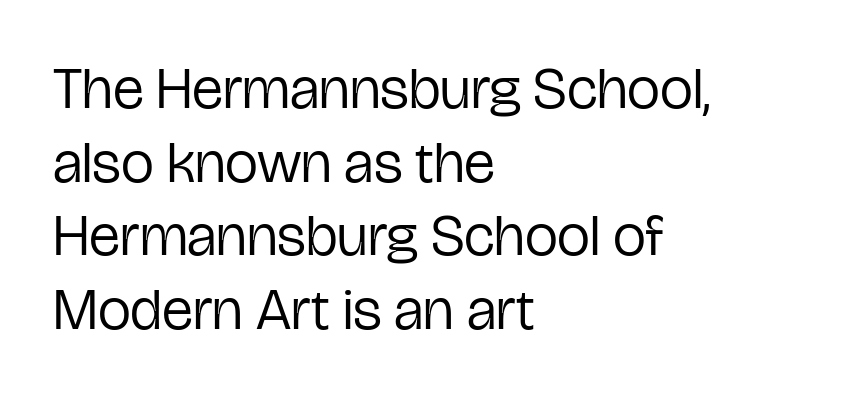
Is this a fixed-width face? No — the glyphs have proportional, varying widths. Note: no serifs on the glyphs. In terms of letterspacing, this is plain default setting. Each stroke keeps to a modest, everyday thickness or less. Each new line begins a customary step beneath the previous one.
